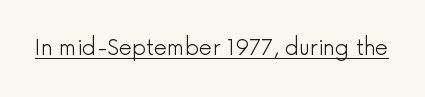
Italic: no, the glyphs are upright roman. You can see a thin bar hugging the bottom of the glyphs. Nothing heavy about these letters — not bold at all. Look at the tracking — it's just the regular setting, nothing added.
